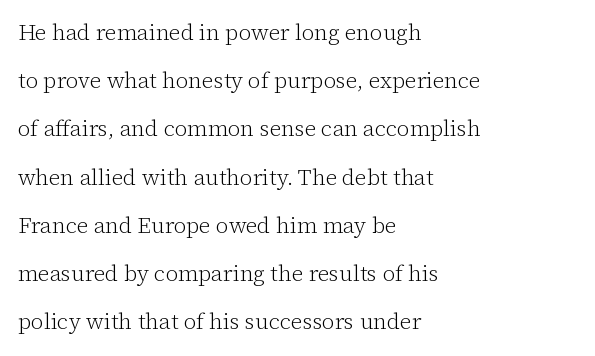
The image shows 22 px text type, upright; set left-aligned, loose line spacing (2.19x), normal letter spacing, not underlined.
